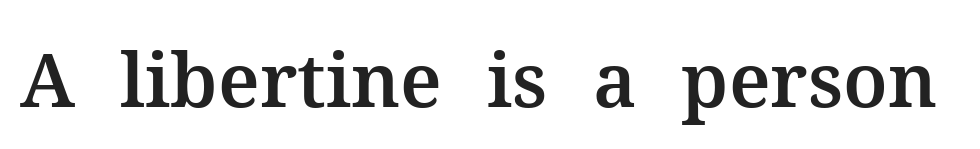
{"serif": "yes", "italic": "no", "width": "normal", "stroke_contrast": "medium", "x_height": "medium", "monospaced": "no", "underline": "no", "letter_spacing": "normal", "letter_spacing_em": 0.0, "glyph_px": 75}
